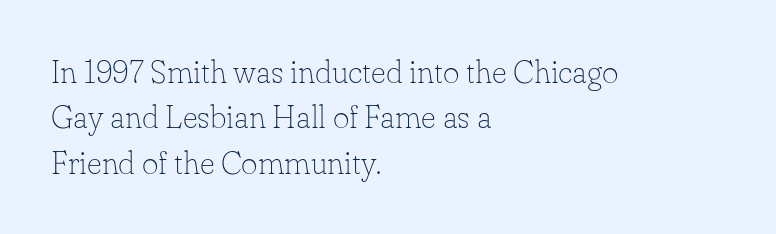
Ink coverage per letter is moderate at most. Caption: multi-line text, flush left, ragged right. When letters stand straight like this, we call the style roman or upright. Each letter keeps its own natural width here, so spacing adapts to shape.
